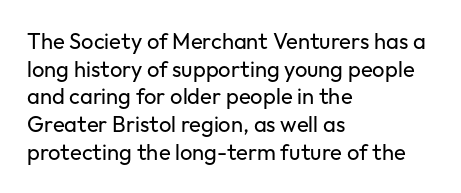
Q: Is the text bold? A: No.
Q: Is the text italic (slanted)? A: No, it is upright.
Q: Is the text underlined? A: No.
Q: How is the paragraph aligned? A: Left-aligned.
Q: Is the spacing between letters normal or unusually wide? A: Normal.
Q: Is the spacing between lines tight, normal or loose? A: Normal.
